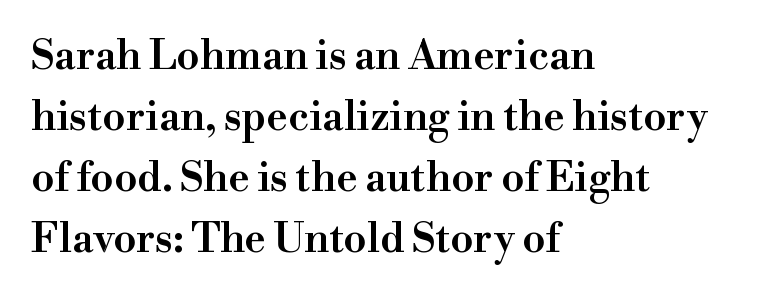
A typesetter would call this leading conventional body-copy spacing. Characters remain perfectly vertical along every line. You could call the tracking neutral — neither tight nor loose. A fair bit of extra ink — the face is semibold, not bold. The string is rendered with underlining switched off. Note the varied advance widths — an 'i' is clearly narrower than an 'm'.
